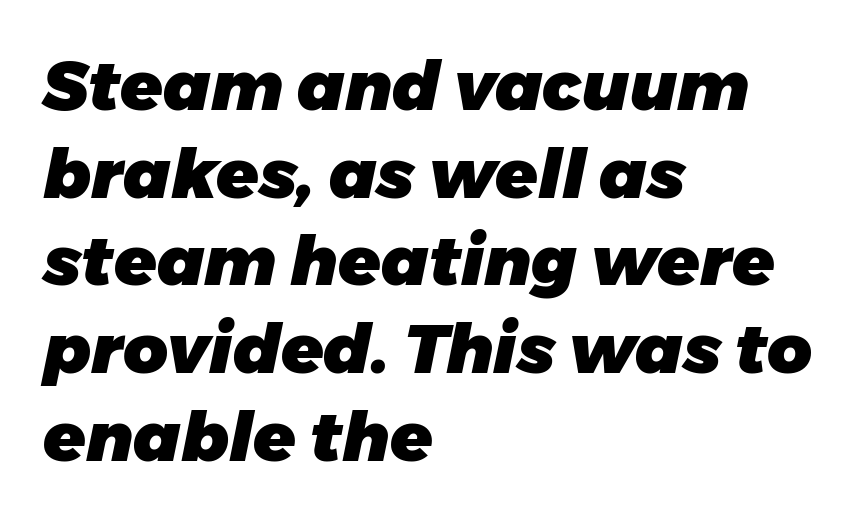
{"italic": "yes", "lean": "right", "slant_degrees": 11, "bold": "yes", "weight": "heavy", "width": "normal", "stroke_contrast": "low", "x_height": "medium", "monospaced": "no", "underline": "no", "align": "left", "line_spacing": "normal", "line_spacing_ratio": 1.27, "letter_spacing": "normal", "letter_spacing_em": 0.0, "glyph_px": 69}
